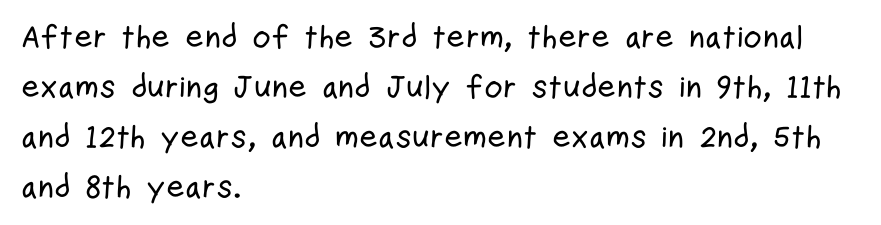
The image shows 32 px condensed sans-serif type, upright; set left-aligned, normal line spacing (1.56x), normal letter spacing, not underlined; low stroke contrast and a medium x-height.
